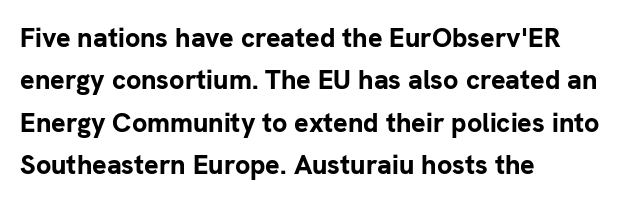
Q: Is the text bold? A: Yes.
Q: Is the text italic (slanted)? A: No, it is upright.
Q: Is the text underlined? A: No.
Q: How is the paragraph aligned? A: Left-aligned.
Q: Is the spacing between letters normal or unusually wide? A: Normal.
Q: Is the spacing between lines tight, normal or loose? A: Normal.
